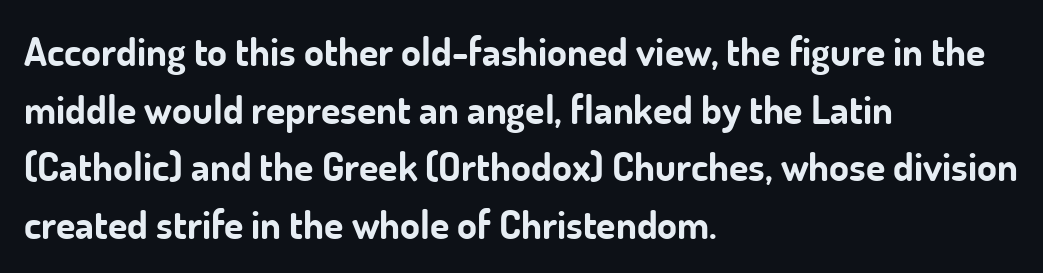
{"serif": "no", "italic": "no", "bold": "yes", "weight": "bold", "width": "normal", "stroke_contrast": "low", "x_height": "small", "monospaced": "no", "underline": "no", "align": "left", "line_spacing": "normal", "line_spacing_ratio": 1.44, "letter_spacing": "normal", "letter_spacing_em": 0.0, "glyph_px": 40}
